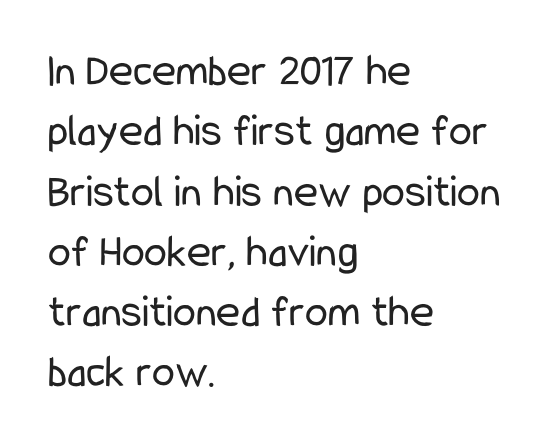
Q: Is the text bold? A: No.
Q: Is the text italic (slanted)? A: No, it is upright.
Q: Is the typeface a serif or a sans-serif typeface? A: Sans-serif.
Q: Is the text underlined? A: No.
Q: How is the paragraph aligned? A: Left-aligned.
Q: Is the spacing between letters normal or unusually wide? A: Normal.
Q: Is the spacing between lines tight, normal or loose? A: Normal.
Q: Width (condensed, normal, or wide)? A: Condensed.
Q: Stroke contrast? A: Low.
Q: x-height? A: Medium.
Q: Monospaced? A: No.
